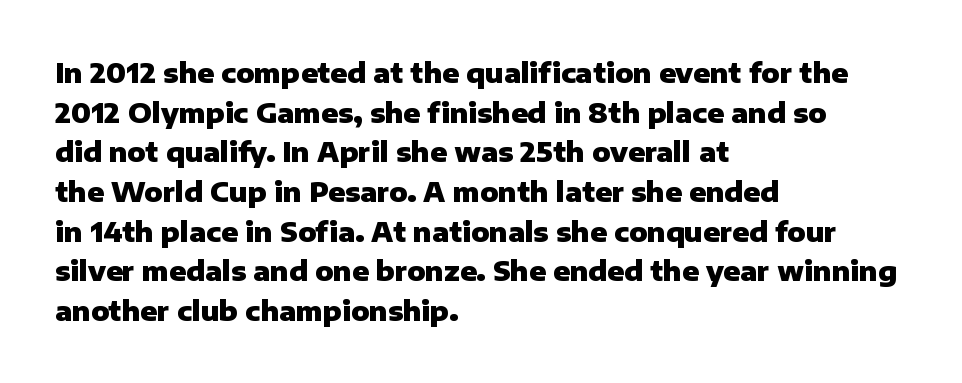
{"italic": "no", "bold": "yes", "underline": "no", "align": "left", "line_spacing": "normal", "line_spacing_ratio": 1.47, "letter_spacing": "normal", "letter_spacing_em": 0.0, "glyph_px": 27}
